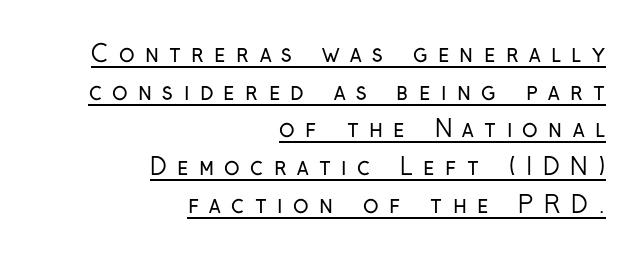
Q: Is the text bold? A: No.
Q: Is the text italic (slanted)? A: No, it is upright.
Q: Is the text underlined? A: Yes.
Q: How is the paragraph aligned? A: Right-aligned.
Q: Is the spacing between letters normal or unusually wide? A: Unusually wide.
Q: Is the spacing between lines tight, normal or loose? A: Normal.
